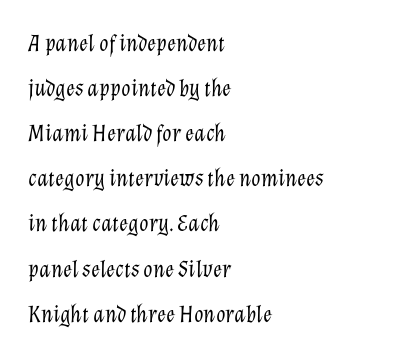
No letter is thick-stroked: the sample isn't bold. No extra tracking has been applied to these lines. The paragraph shown leans on its left margin. Characters are canted at an angle relative to the baseline's perpendicular. Has an underline been added? It has not.
